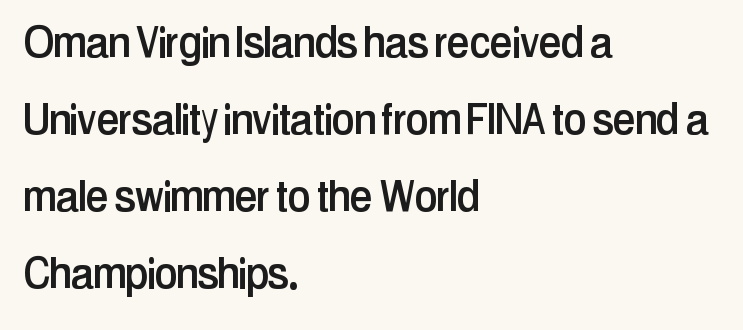
Q: Is the text italic (slanted)? A: No, it is upright.
Q: Is the typeface a serif or a sans-serif typeface? A: Sans-serif.
Q: Is the text underlined? A: No.
Q: How is the paragraph aligned? A: Left-aligned.
Q: Is the spacing between letters normal or unusually wide? A: Normal.
Q: Is the spacing between lines tight, normal or loose? A: Normal.
Q: Width (condensed, normal, or wide)? A: Condensed.
Q: Stroke contrast? A: Low.
Q: x-height? A: Medium.
Q: Monospaced? A: No.
